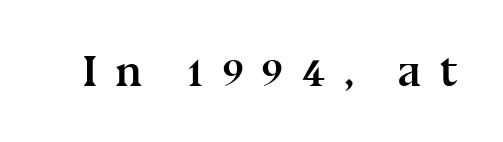
The image shows 44 px semibold serif type, upright; set unusually wide letter spacing (+0.4 em), not underlined; medium stroke contrast and a medium x-height.
